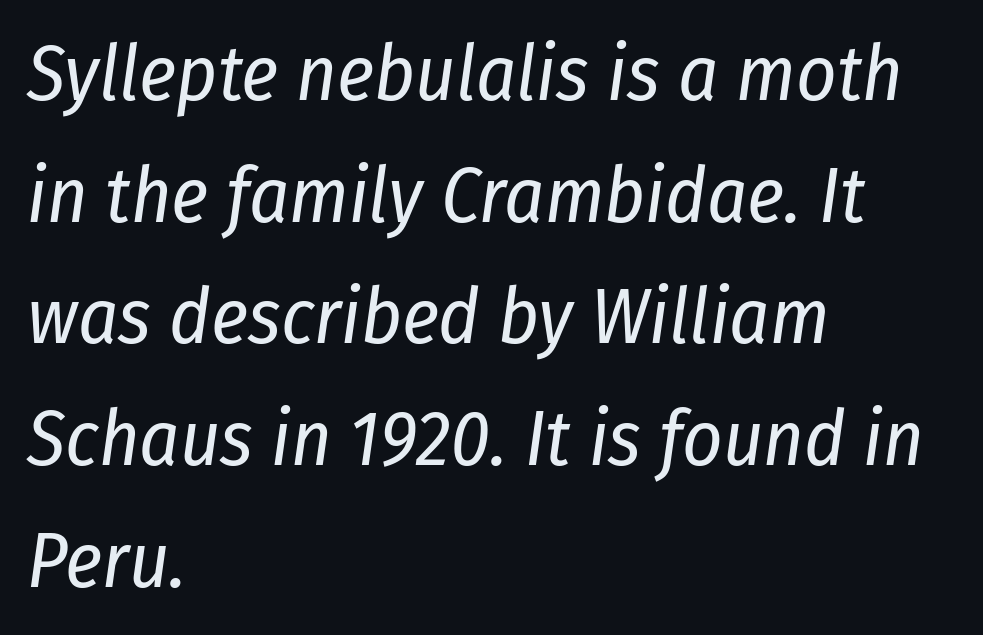
{"italic": "yes", "lean": "right", "slant_degrees": 8, "bold": "no", "weight": "regular", "width": "condensed", "stroke_contrast": "low", "x_height": "medium", "monospaced": "no", "underline": "no", "align": "left", "line_spacing": "normal", "line_spacing_ratio": 1.56, "letter_spacing": "normal", "letter_spacing_em": 0.0, "glyph_px": 78}
